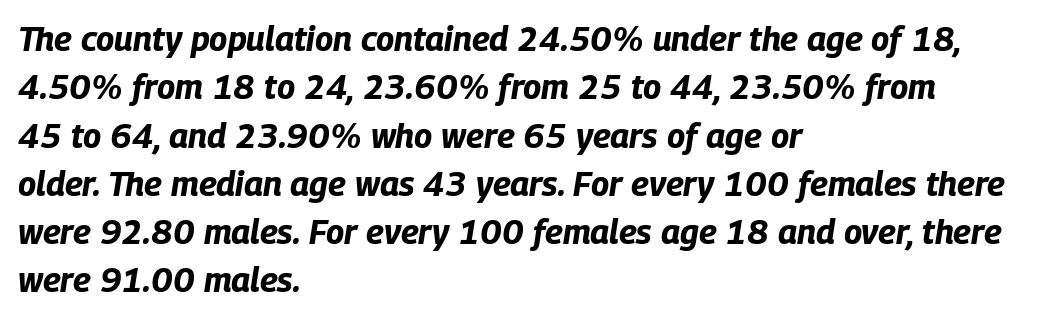
{"italic": "yes", "lean": "right", "slant_degrees": 9, "bold": "yes", "weight": "bold", "width": "condensed", "stroke_contrast": "low", "x_height": "large", "monospaced": "no", "underline": "no", "align": "left", "line_spacing": "normal", "line_spacing_ratio": 1.42, "letter_spacing": "normal", "letter_spacing_em": 0.0, "glyph_px": 34}
